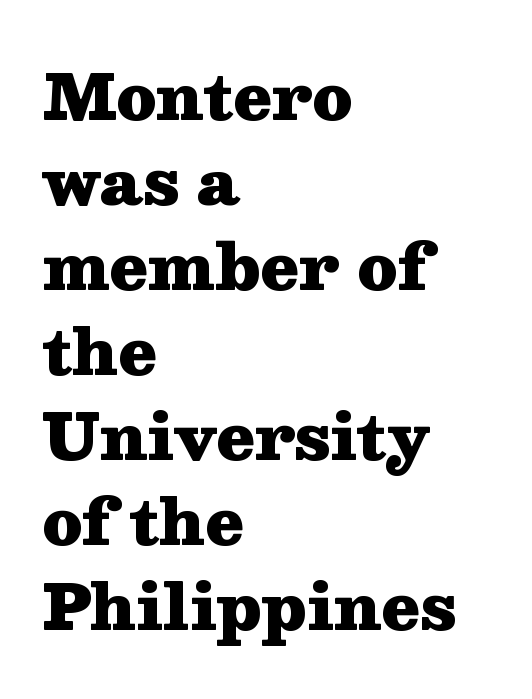
The image shows 62 px heavy, wide serif type, upright; set left-aligned, normal line spacing (1.37x), normal letter spacing, not underlined; medium stroke contrast and a medium x-height.
